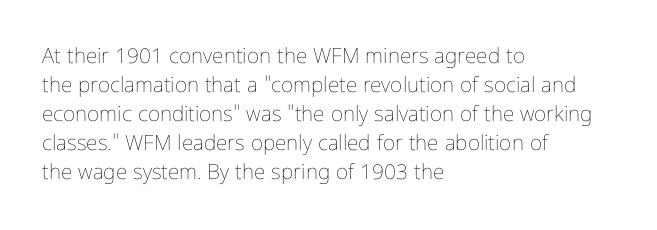
{"italic": "no", "bold": "no", "underline": "no", "align": "left", "line_spacing": "normal", "line_spacing_ratio": 1.38, "letter_spacing": "normal", "letter_spacing_em": 0.0, "glyph_px": 21}
